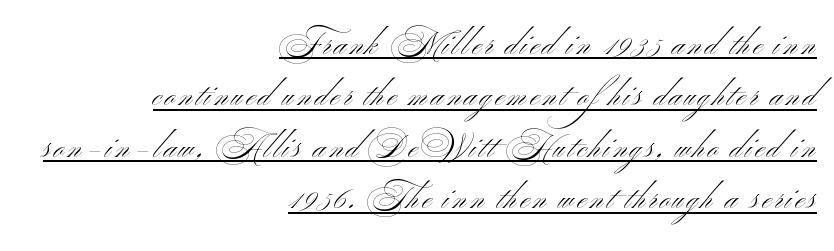
The rendering uses natural spacing where letterforms have individual widths. No chunkiness to these letters — they're not bold. The face used here appears with an underline applied.
